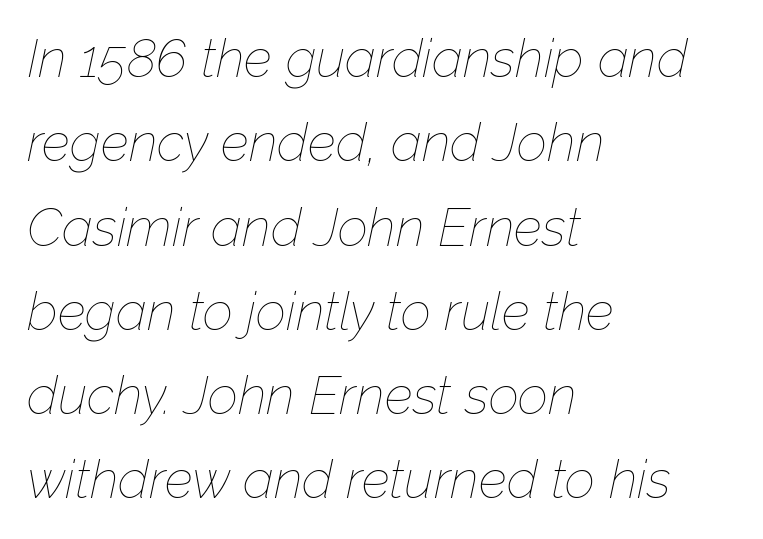
The image shows 53 px thin type, italic (leaning right); set left-aligned, normal line spacing (1.59x), normal letter spacing, not underlined; low stroke contrast and a medium x-height.
